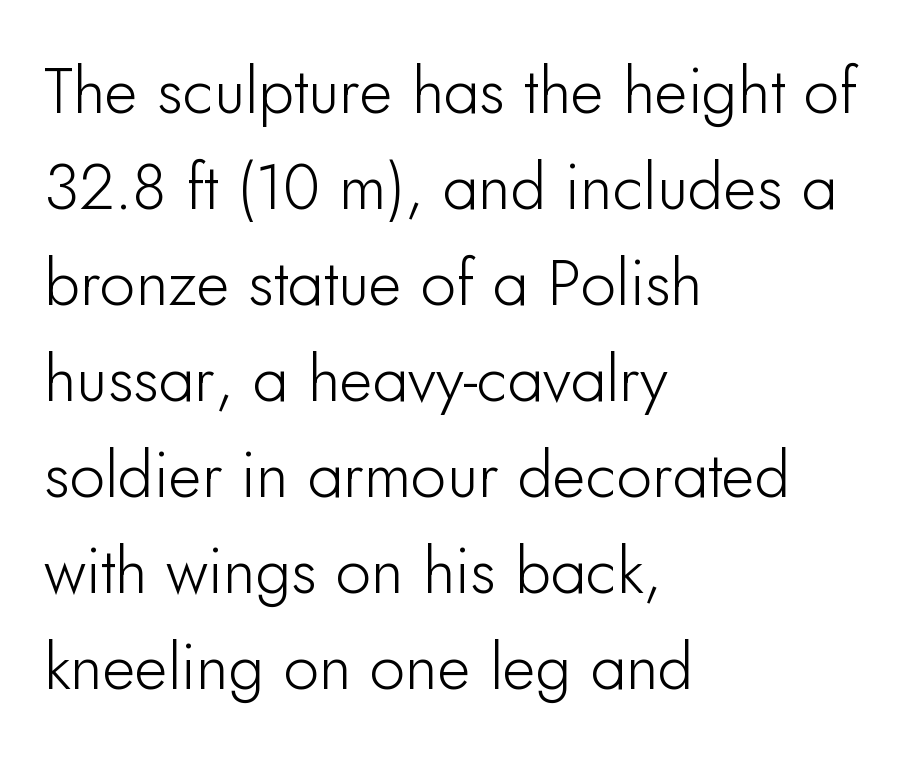
Q: Is the text italic (slanted)? A: No, it is upright.
Q: Is the typeface a serif or a sans-serif typeface? A: Sans-serif.
Q: Is the text underlined? A: No.
Q: How is the paragraph aligned? A: Left-aligned.
Q: Is the spacing between letters normal or unusually wide? A: Normal.
Q: Is the spacing between lines tight, normal or loose? A: Normal.
Q: Width (condensed, normal, or wide)? A: Normal.
Q: Stroke contrast? A: Low.
Q: x-height? A: Small.
Q: Monospaced? A: No.
